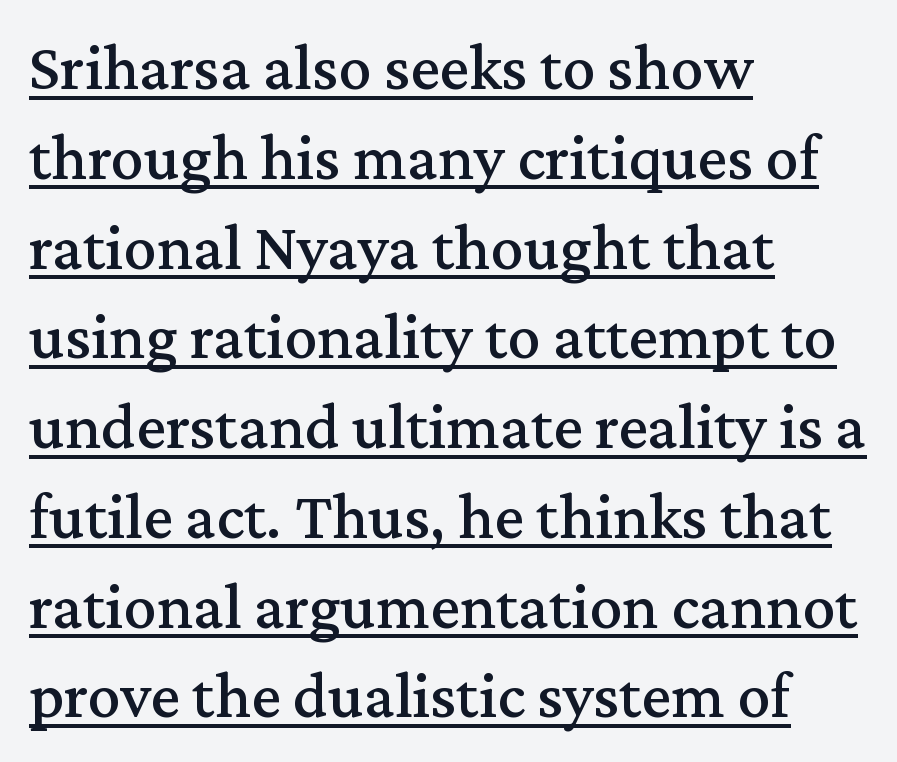
The image shows 66 px serif type, upright; set left-aligned, normal line spacing (1.36x), normal letter spacing, underlined; medium stroke contrast and a medium x-height.
